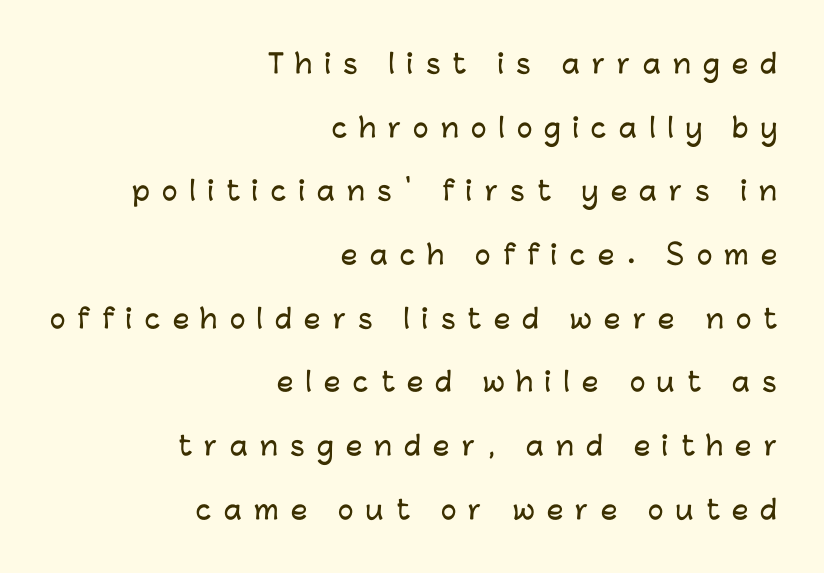
Q: Is the text italic (slanted)? A: No, it is upright.
Q: Is the text underlined? A: No.
Q: How is the paragraph aligned? A: Right-aligned.
Q: Is the spacing between letters normal or unusually wide? A: Unusually wide.
Q: Is the spacing between lines tight, normal or loose? A: Loose.
